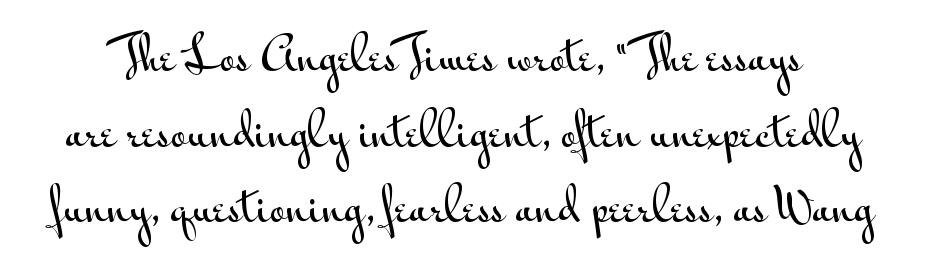
The image shows 44 px wide sans-serif type; set line spacing 1.72x, normal letter spacing, not underlined; medium stroke contrast and a small x-height.
